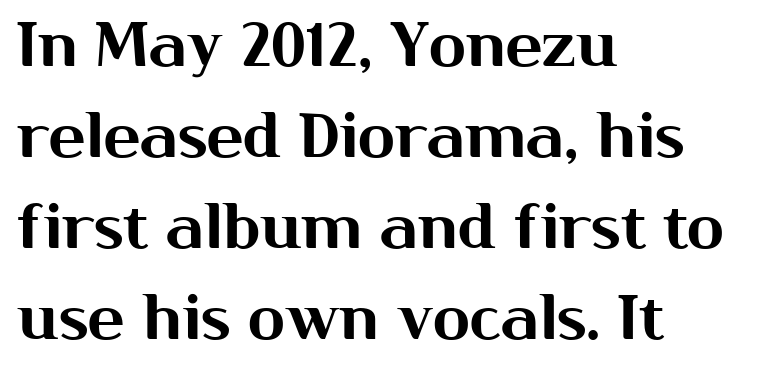
Is this a fixed-width face? No — the glyphs have proportional, varying widths. The font family rendered here belongs to the sans-serif group. Underlining? Definitely not there. The gaps between neighbouring characters are ordinary and unremarkable. Leading matches the norm, producing a regular column. When letters stand straight like this, we call the style roman or upright.
